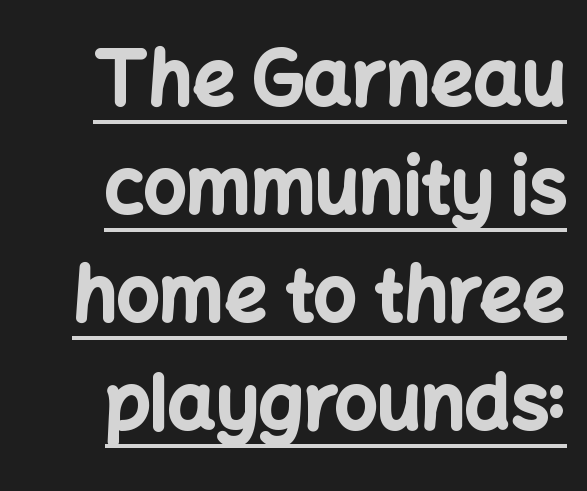
{"serif": "no", "italic": "no", "bold": "yes", "weight": "bold", "width": "normal", "stroke_contrast": "low", "x_height": "medium", "monospaced": "no", "underline": "yes", "align": "right", "line_spacing": "normal", "line_spacing_ratio": 1.44, "letter_spacing": "normal", "letter_spacing_em": 0.0, "glyph_px": 75}
